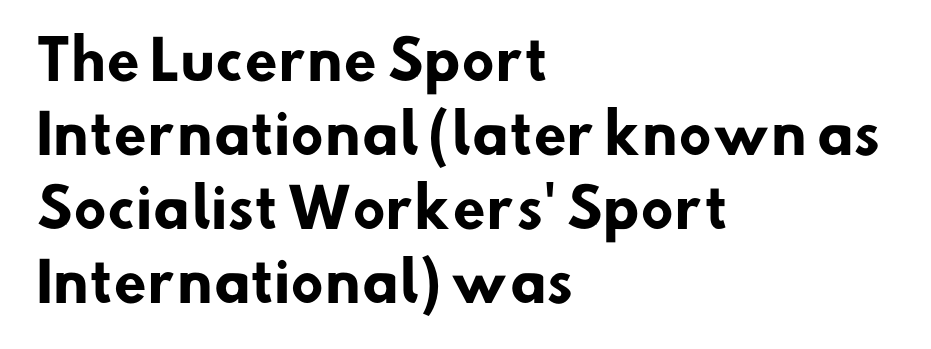
The image shows 54 px heavy sans-serif type; set left-aligned, normal line spacing (1.37x), normal letter spacing, not underlined; low stroke contrast and a small x-height.
